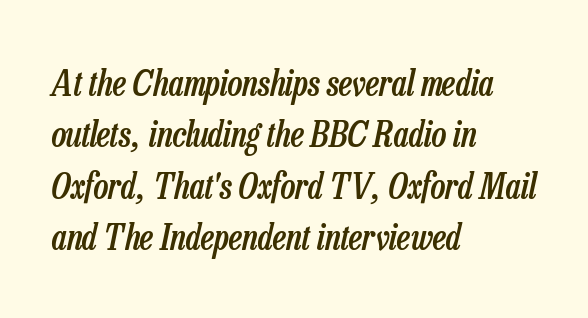
Q: Is the text bold? A: Semi-bold.
Q: Is the text italic (slanted)? A: Yes, it leans right by about 13 degrees.
Q: Is the text underlined? A: No.
Q: How is the paragraph aligned? A: Left-aligned.
Q: Is the spacing between letters normal or unusually wide? A: Normal.
Q: Is the spacing between lines tight, normal or loose? A: Normal.
Q: Width (condensed, normal, or wide)? A: Condensed.
Q: Stroke contrast? A: Low.
Q: x-height? A: Medium.
Q: Monospaced? A: No.
